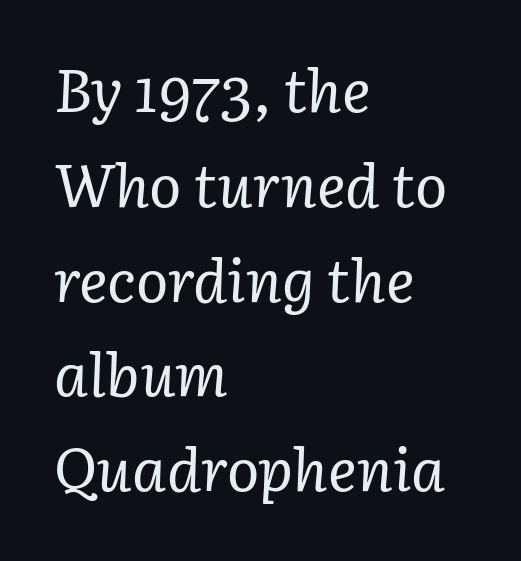
The whole block is typeset with a tilt. Line beginnings align vertically; line endings do not. Unmarked baselines from the first word to the last. The face looks like a standard text weight, possibly lighter. These lines sit exactly where default settings would place them.
